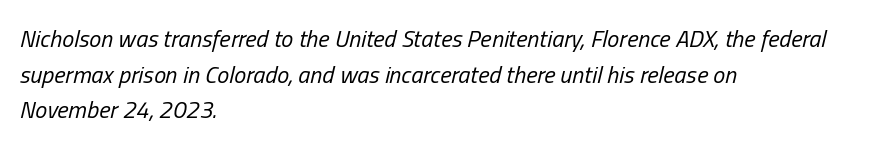
{"italic": "yes", "lean": "right", "slant_degrees": 13, "bold": "no", "underline": "no", "align": "left", "line_spacing": "normal", "line_spacing_ratio": 1.48, "letter_spacing": "normal", "letter_spacing_em": 0.0, "glyph_px": 24}
